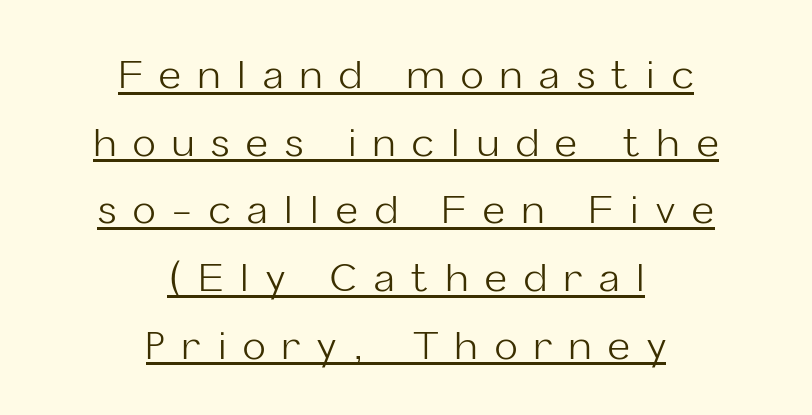
{"serif": "no", "italic": "no", "bold": "no", "weight": "light", "width": "normal", "stroke_contrast": "low", "x_height": "medium", "monospaced": "no", "underline": "yes", "align": "center", "line_spacing_ratio": 1.78, "letter_spacing": "wide", "letter_spacing_em": 0.45, "glyph_px": 38}
